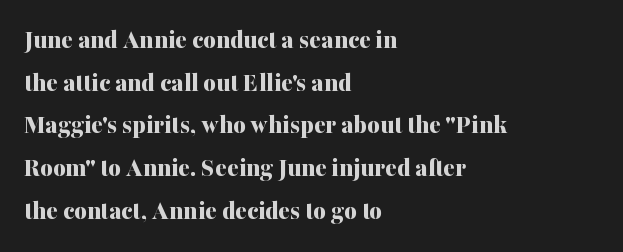
Q: Is the text bold? A: Yes.
Q: Is the text italic (slanted)? A: No, it is upright.
Q: Is the text underlined? A: No.
Q: How is the paragraph aligned? A: Left-aligned.
Q: Is the spacing between letters normal or unusually wide? A: Normal.
Q: Is the spacing between lines tight, normal or loose? A: Normal.
